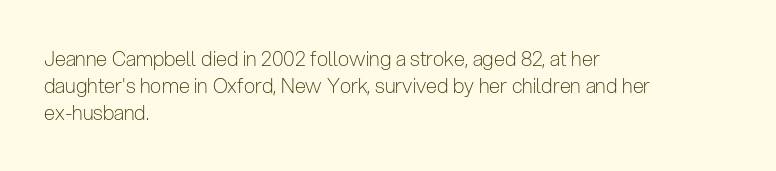
Q: Is the text bold? A: No.
Q: Is the text italic (slanted)? A: No, it is upright.
Q: Is the text underlined? A: No.
Q: How is the paragraph aligned? A: Left-aligned.
Q: Is the spacing between letters normal or unusually wide? A: Normal.
Q: Is the spacing between lines tight, normal or loose? A: Normal.
